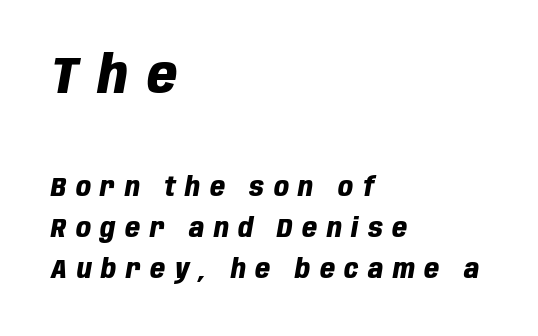
Each line starts at the same left margin while the right side varies. A typesetter would call this leading conventional body-copy spacing. Heft: maximum for text — a bold. In terms of letterspacing, this is a distinctly airy, spread setting. Top chunk: large. Bottom chunk: small. Slanted lettering throughout.
